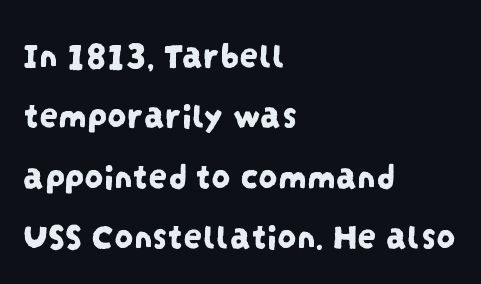
The image shows 38 px condensed sans-serif type; set left-aligned, normal line spacing (1.59x), normal letter spacing, not underlined; low stroke contrast and a large x-height.
